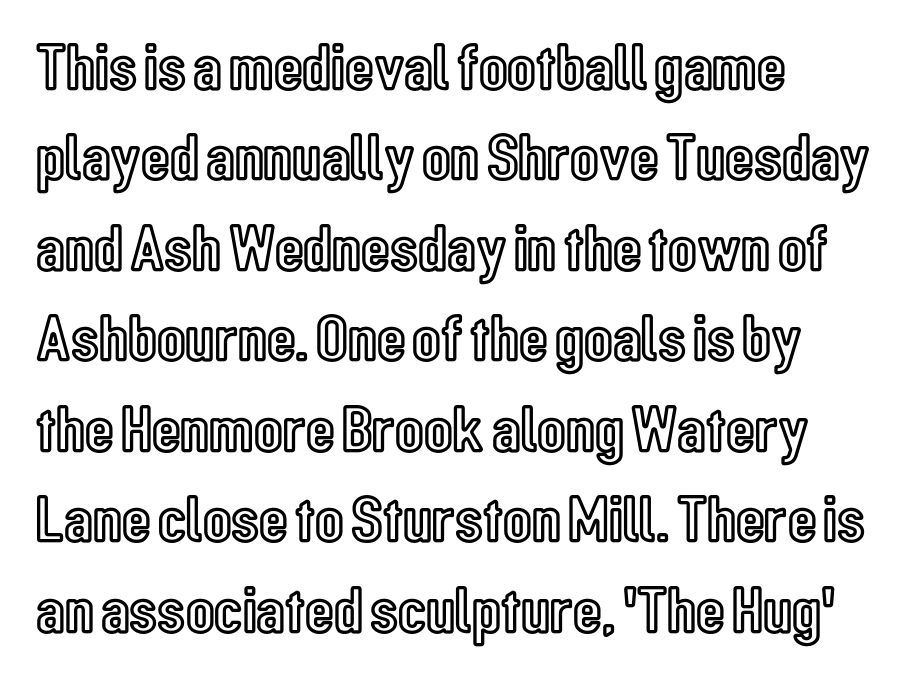
{"italic": "no", "width": "condensed", "x_height": "medium", "monospaced": "no", "underline": "no", "align": "left", "line_spacing": "normal", "line_spacing_ratio": 1.37, "letter_spacing": "normal", "letter_spacing_em": 0.0, "glyph_px": 66}
